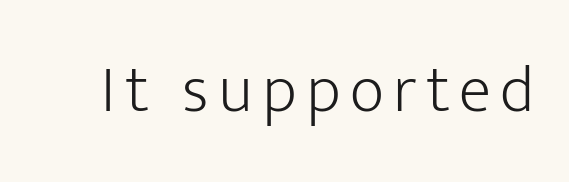
Q: Is the text bold? A: No.
Q: Is the text italic (slanted)? A: No, it is upright.
Q: Is the typeface a serif or a sans-serif typeface? A: Sans-serif.
Q: Is the text underlined? A: No.
Q: Width (condensed, normal, or wide)? A: Normal.
Q: Stroke contrast? A: Low.
Q: x-height? A: Medium.
Q: Monospaced? A: No.
